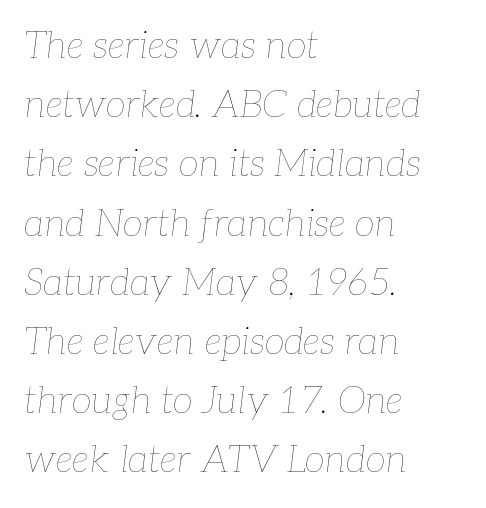
Spacing verdict: proportional, widths tailored to each character. The baseline area is clear. The font's italic variant was chosen for this text. This rendering uses left alignment, leaving the right contour irregular. A light-to-regular cut is what we see here.
